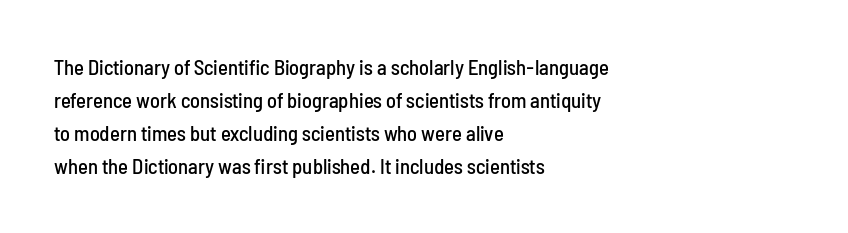
Do the letters lean? They stand straight. You could call the tracking neutral — neither tight nor loose. The passage shown is not underscored anywhere. The ragged edge is on the right, which tells us the setting is flush left. Students, observe: this is what conventionally led text looks like.
